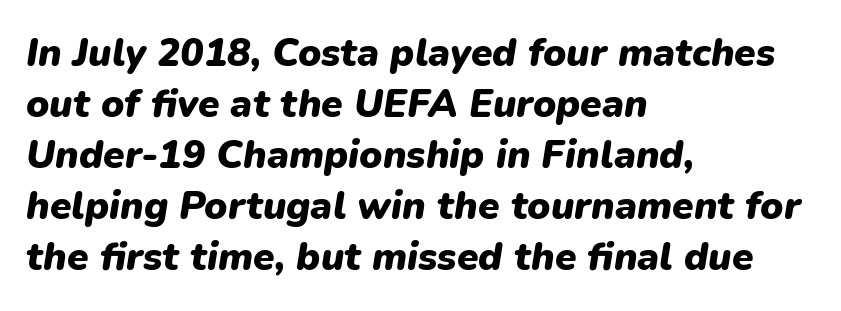
The image shows 39 px heavy type, italic (leaning right); set left-aligned, normal line spacing (1.31x), normal letter spacing, not underlined; low stroke contrast and a medium x-height.
